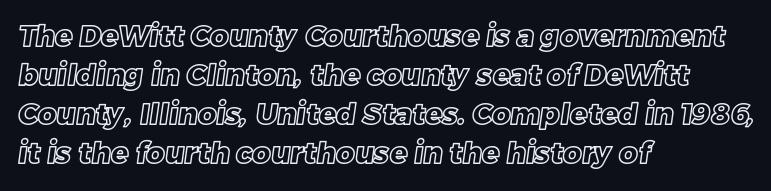
The image shows 29 px text type; set left-aligned, normal line spacing (1.35x), normal letter spacing, not underlined; a large x-height.
